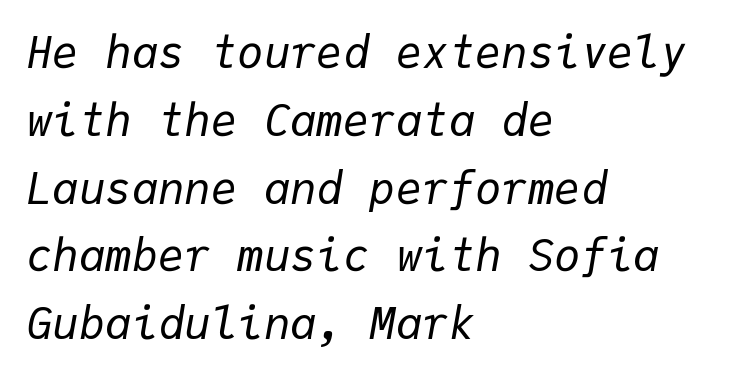
{"italic": "yes", "lean": "right", "slant_degrees": 9, "bold": "no", "weight": "regular", "width": "normal", "stroke_contrast": "low", "x_height": "medium", "monospaced": "yes", "underline": "no", "align": "left", "line_spacing": "normal", "line_spacing_ratio": 1.54, "letter_spacing": "normal", "letter_spacing_em": 0.0, "glyph_px": 44}
